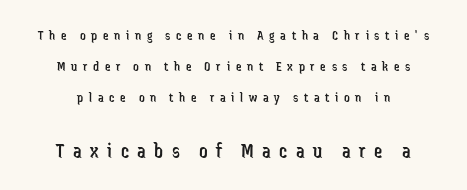
{"italic": "no", "bold": "no", "underline": "no", "align": "center", "line_spacing": "loose", "line_spacing_ratio": 2.23, "letter_spacing": "wide", "letter_spacing_em": 0.4, "larger_block": "second", "size_ratio": 1.5, "glyph_px": 21}
